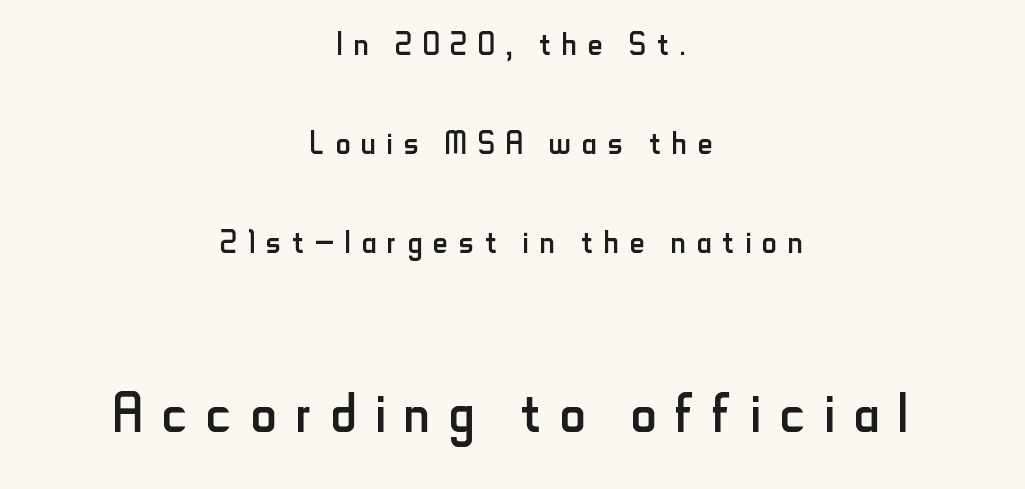
Underlining? Definitely not there. Examine the stroke ends and you'll find no serifs. Posture: vertical. Unbolded letterforms with no extra heft.
